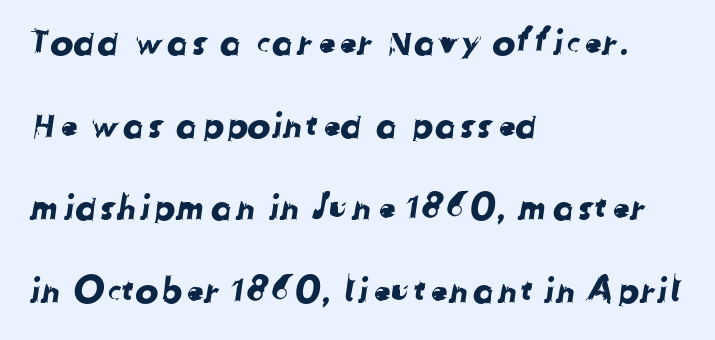
Q: Is the typeface a serif or a sans-serif typeface? A: Sans-serif.
Q: Is the text underlined? A: No.
Q: How is the paragraph aligned? A: Left-aligned.
Q: Is the spacing between letters normal or unusually wide? A: Normal.
Q: Is the spacing between lines tight, normal or loose? A: Loose.
Q: Width (condensed, normal, or wide)? A: Normal.
Q: Stroke contrast? A: Low.
Q: x-height? A: Medium.
Q: Monospaced? A: No.
